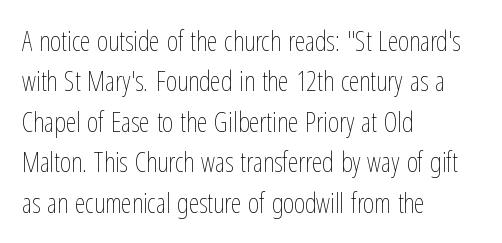
Q: Is the text bold? A: No.
Q: Is the text italic (slanted)? A: No, it is upright.
Q: Is the text underlined? A: No.
Q: How is the paragraph aligned? A: Left-aligned.
Q: Is the spacing between letters normal or unusually wide? A: Normal.
Q: Is the spacing between lines tight, normal or loose? A: Normal.
